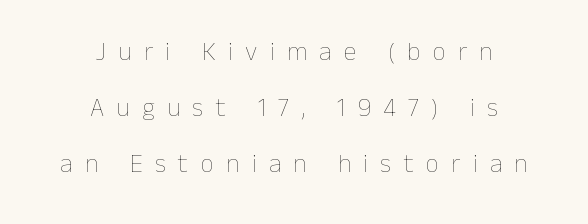
Q: Is the text bold? A: No.
Q: Is the text italic (slanted)? A: No, it is upright.
Q: Is the text underlined? A: No.
Q: How is the paragraph aligned? A: Centered.
Q: Is the spacing between letters normal or unusually wide? A: Unusually wide.
Q: Is the spacing between lines tight, normal or loose? A: Loose.
